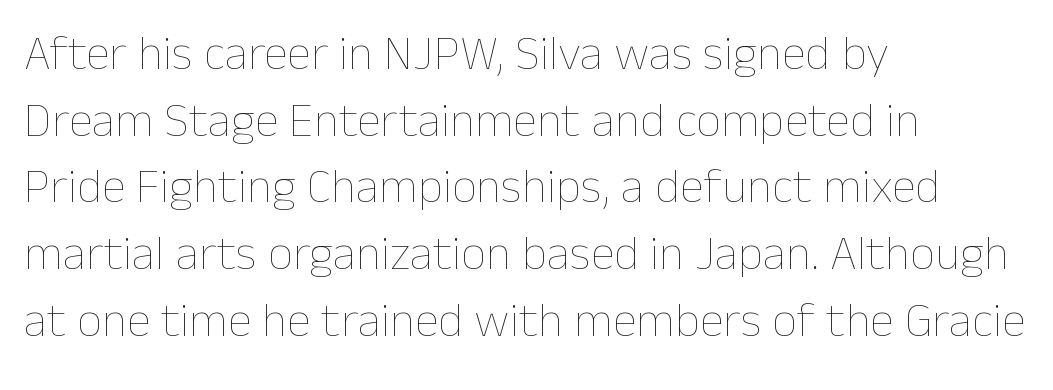
Think of a printed novel: that variable character pitch is what you see here. Rendered with straight, roman letterforms. Does extra space separate the letters? No, they use regular spacing. Students, observe: this is what conventionally led text looks like.
